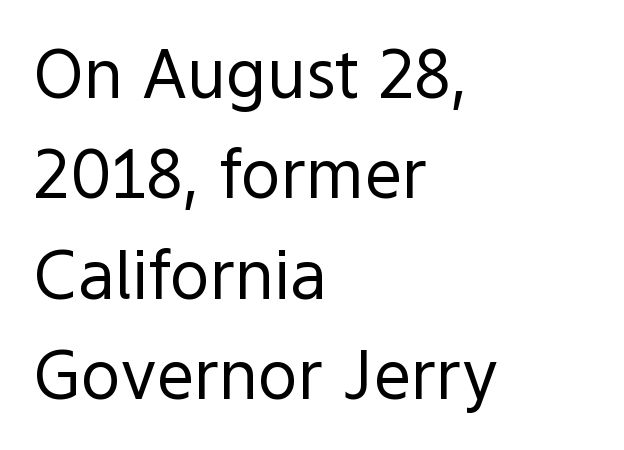
Counters stay open thanks to moderate or lighter strokes. When letters stand straight like this, we call the style roman or upright. Inter-character spacing is left at the font's built-in metrics. Anything drawn beneath the words? Only blank space. Does the leading feel generous? No, just average.
